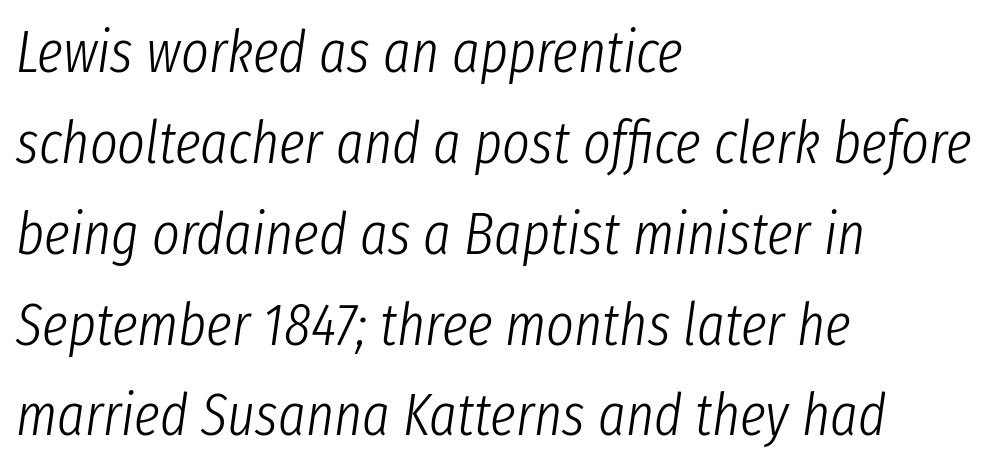
The passage shown is not underscored anywhere. Is the type slanted? Yes — the strokes lean at a clear angle. Looks like regular typesetting: each glyph gets only the width it needs. The space between consecutive lines is moderate.
